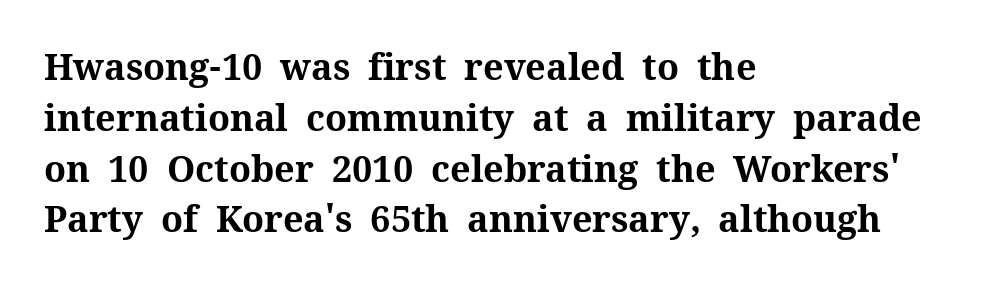
The image shows 36 px bold serif type, upright; set left-aligned, normal line spacing (1.41x), normal letter spacing, not underlined; medium stroke contrast and a medium x-height.
